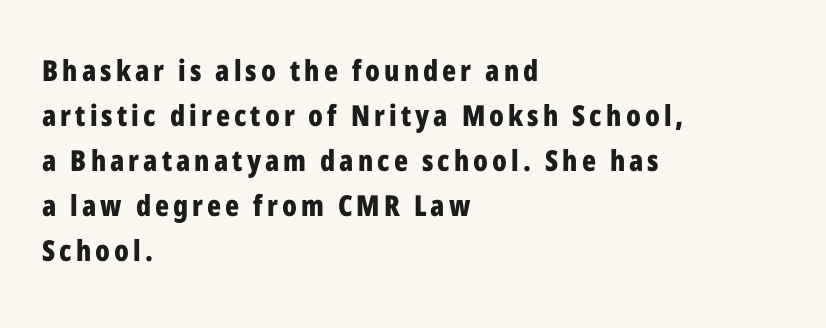
The image shows 29 px bold, condensed sans-serif type, upright; set left-aligned, normal line spacing (1.55x), not underlined; low stroke contrast and a medium x-height.
